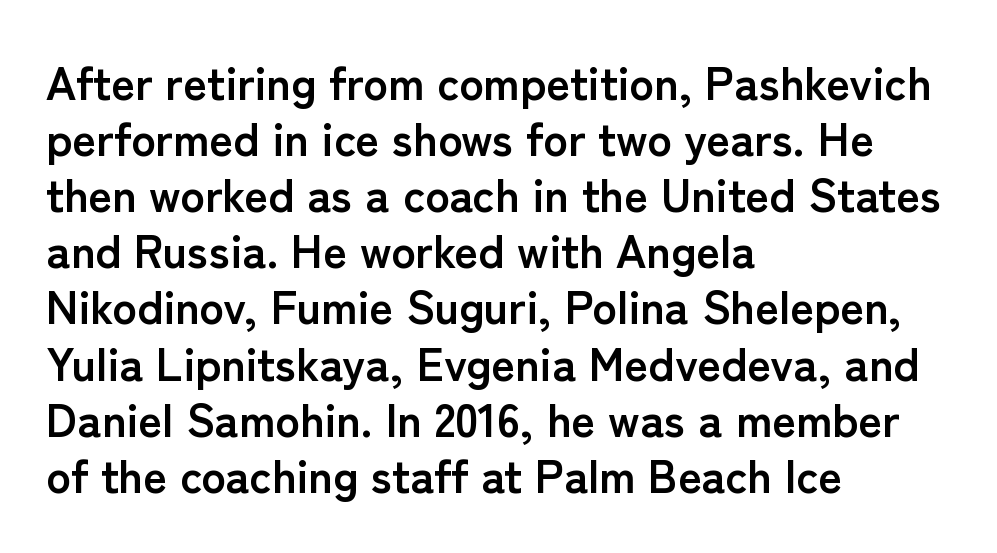
Q: Is the text bold? A: Yes.
Q: Is the text italic (slanted)? A: No, it is upright.
Q: Is the typeface a serif or a sans-serif typeface? A: Sans-serif.
Q: Is the text underlined? A: No.
Q: How is the paragraph aligned? A: Left-aligned.
Q: Is the spacing between letters normal or unusually wide? A: Normal.
Q: Width (condensed, normal, or wide)? A: Normal.
Q: Stroke contrast? A: Low.
Q: x-height? A: Medium.
Q: Monospaced? A: No.
